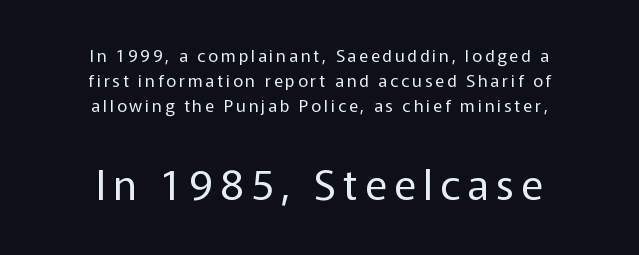
The image shows 42 px regular-weight sans-serif type, upright; set centered, normal line spacing (1.47x), not underlined; the second (bottom) block is 2.47x larger; low stroke contrast and a medium x-height.
